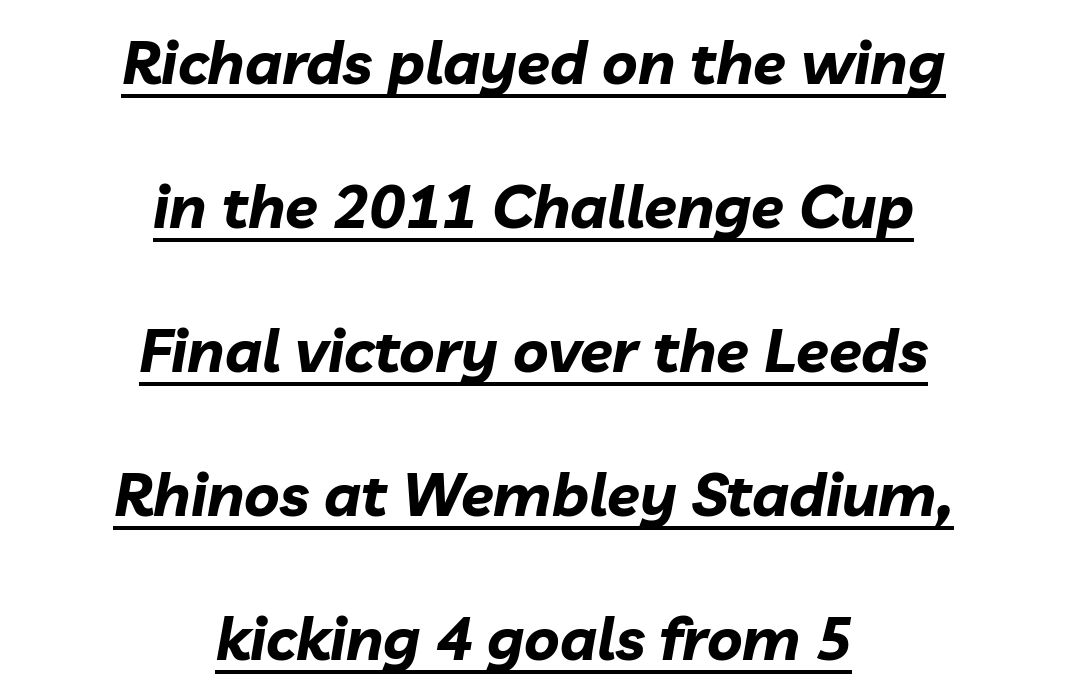
Q: Is the text bold? A: Yes.
Q: Is the text italic (slanted)? A: Yes, it leans right by about 10 degrees.
Q: Is the text underlined? A: Yes.
Q: How is the paragraph aligned? A: Centered.
Q: Is the spacing between letters normal or unusually wide? A: Normal.
Q: Is the spacing between lines tight, normal or loose? A: Loose.
Q: Width (condensed, normal, or wide)? A: Normal.
Q: Stroke contrast? A: Low.
Q: x-height? A: Medium.
Q: Monospaced? A: No.
